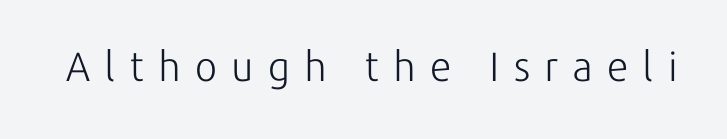
Q: Is the text bold? A: No.
Q: Is the text italic (slanted)? A: No, it is upright.
Q: Is the typeface a serif or a sans-serif typeface? A: Sans-serif.
Q: Is the text underlined? A: No.
Q: Is the spacing between letters normal or unusually wide? A: Unusually wide.
Q: Width (condensed, normal, or wide)? A: Normal.
Q: Stroke contrast? A: Low.
Q: x-height? A: Medium.
Q: Monospaced? A: No.
